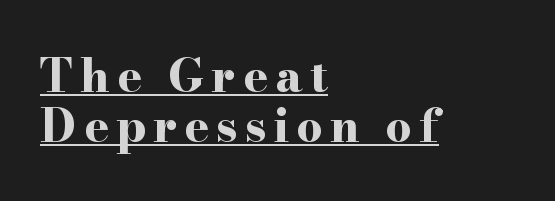
{"serif": "yes", "italic": "no", "bold": "yes", "weight": "bold", "width": "wide", "stroke_contrast": "high", "x_height": "small", "monospaced": "no", "underline": "yes", "align": "left", "line_spacing": "tight", "line_spacing_ratio": 1.08, "glyph_px": 46}
